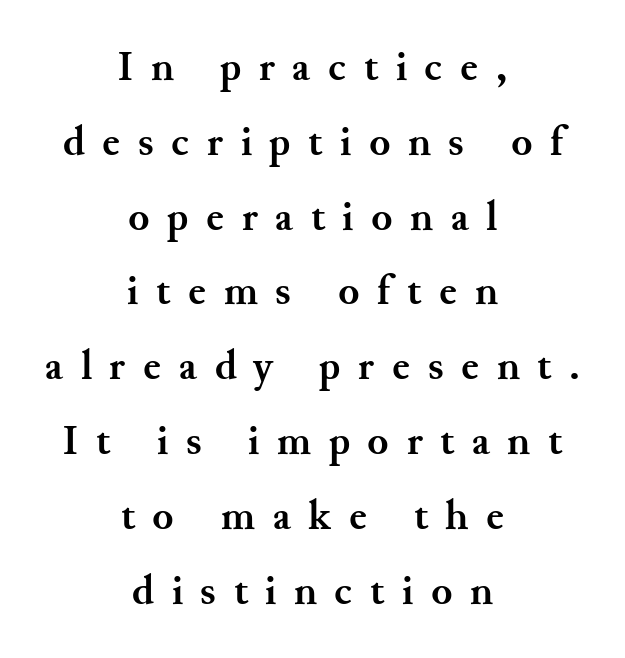
What weight is shown? A full bold with thick strokes. Letters rest on an invisible, unmarked baseline. Italic? Not at all — the glyphs are vertical. These lines are composed in type with serifs.
